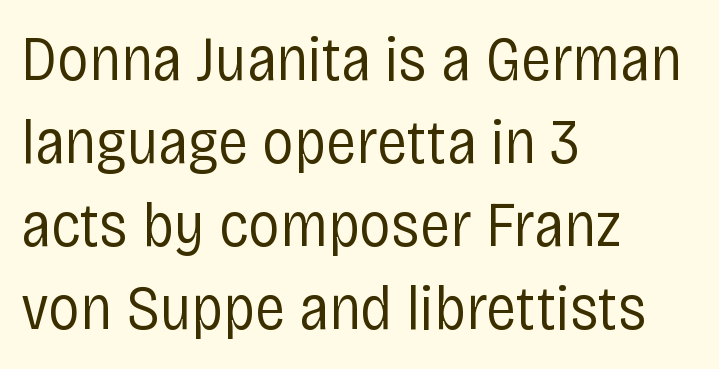
Stroke mass is kept to a normal reading level or below. The passage is arranged the way most books set body copy — flush left. Here the designer chose a conventional face with non-uniform glyph widths. In terms of letterform style, serifs are entirely absent. Tracking here is standard; glyphs follow each other at the usual distance.
